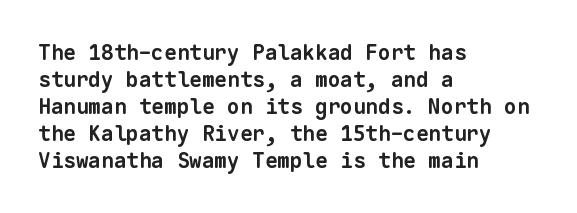
Q: Is the text bold? A: Yes.
Q: Is the text underlined? A: No.
Q: How is the paragraph aligned? A: Left-aligned.
Q: Is the spacing between letters normal or unusually wide? A: Normal.
Q: Is the spacing between lines tight, normal or loose? A: Normal.
